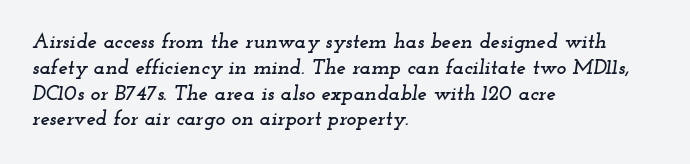
{"italic": "yes", "lean": "right", "slant_degrees": 12, "underline": "no", "align": "left", "line_spacing_ratio": 1.23, "letter_spacing": "normal", "letter_spacing_em": 0.0, "glyph_px": 21}
